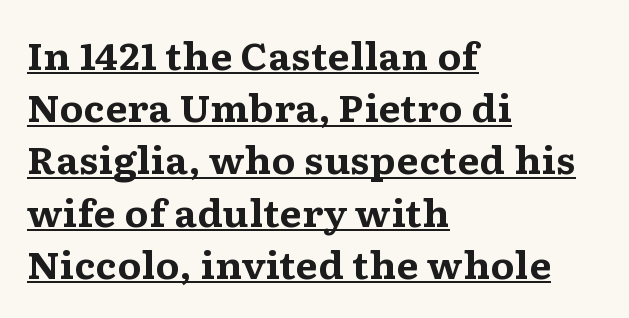
The image shows 36 px bold, wide serif type, upright; set left-aligned, normal line spacing (1.45x), normal letter spacing, underlined; medium stroke contrast and a medium x-height.
